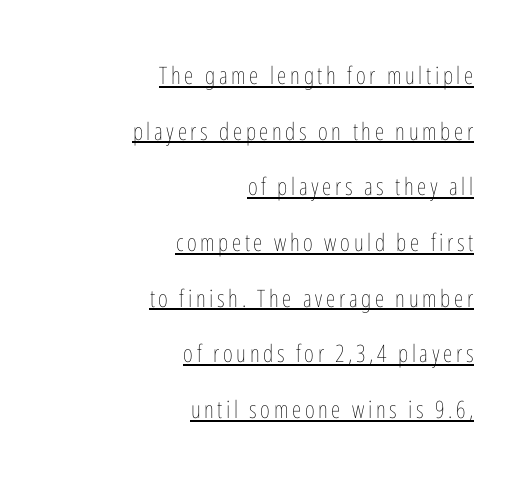
{"italic": "no", "bold": "no", "underline": "yes", "align": "right", "line_spacing": "loose", "line_spacing_ratio": 2.32, "glyph_px": 24}
